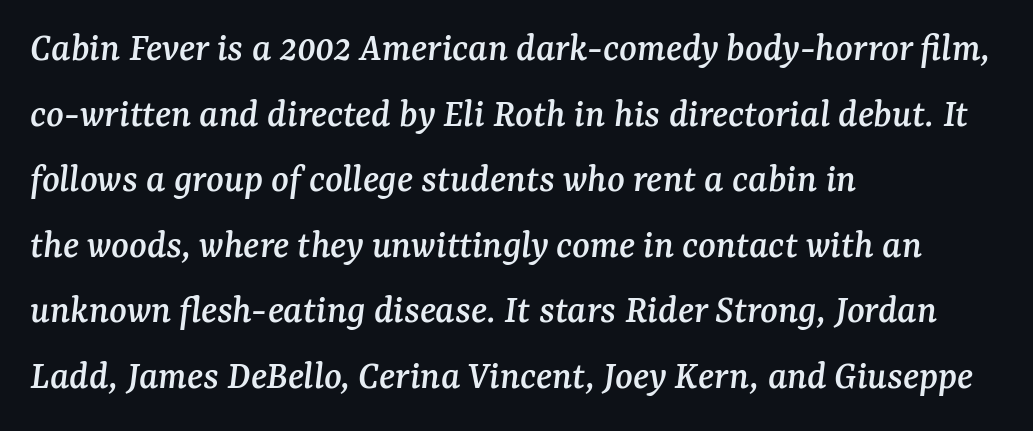
Q: Is the text italic (slanted)? A: Yes, it leans right by about 7 degrees.
Q: Is the typeface a serif or a sans-serif typeface? A: Serif.
Q: Is the text underlined? A: No.
Q: How is the paragraph aligned? A: Left-aligned.
Q: Is the spacing between letters normal or unusually wide? A: Normal.
Q: Is the spacing between lines tight, normal or loose? A: Normal.
Q: Width (condensed, normal, or wide)? A: Normal.
Q: Stroke contrast? A: Medium.
Q: x-height? A: Medium.
Q: Monospaced? A: No.
